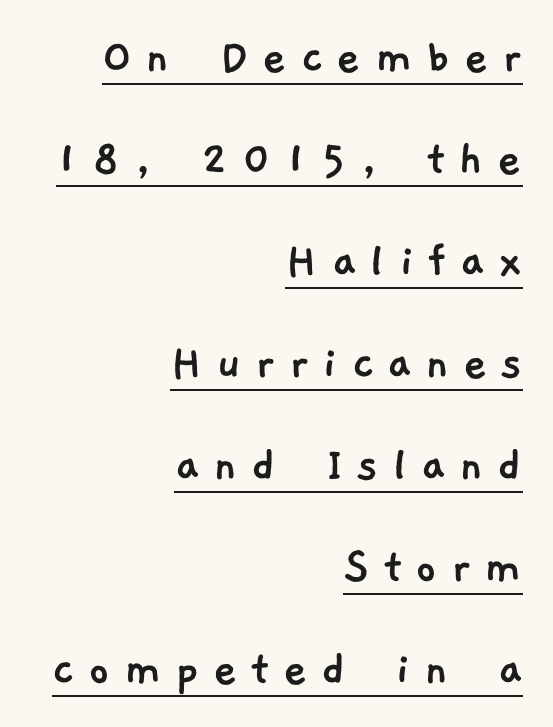
Q: Is the typeface a serif or a sans-serif typeface? A: Sans-serif.
Q: Is the text underlined? A: Yes.
Q: How is the paragraph aligned? A: Right-aligned.
Q: Is the spacing between letters normal or unusually wide? A: Unusually wide.
Q: Is the spacing between lines tight, normal or loose? A: Loose.
Q: Width (condensed, normal, or wide)? A: Normal.
Q: Stroke contrast? A: Low.
Q: x-height? A: Medium.
Q: Monospaced? A: No.
